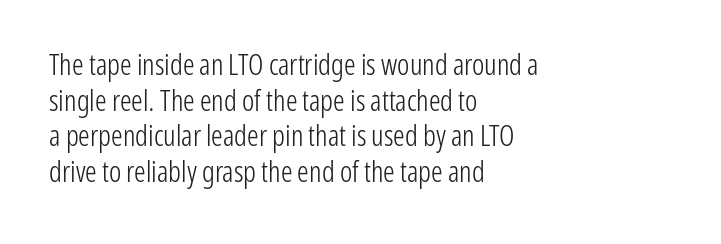
{"serif": "no", "italic": "no", "bold": "no", "weight": "light", "width": "condensed", "stroke_contrast": "low", "x_height": "medium", "monospaced": "no", "underline": "no", "align": "left", "line_spacing_ratio": 1.23, "letter_spacing": "normal", "letter_spacing_em": 0.0, "glyph_px": 29}
